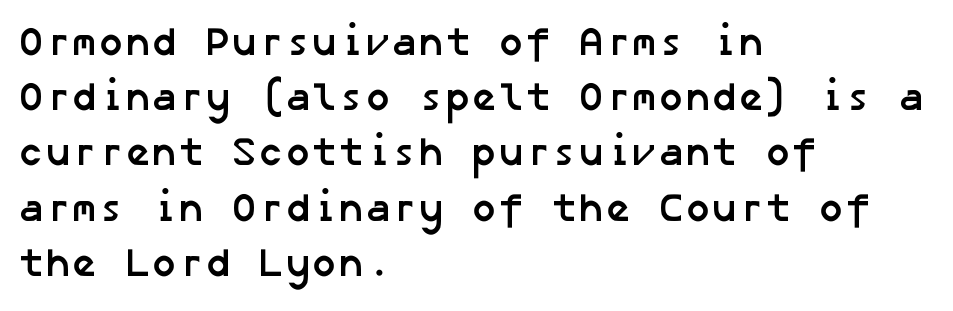
The image shows 40 px semibold sans-serif type; set left-aligned, normal line spacing (1.38x), normal letter spacing, not underlined; low stroke contrast and a medium x-height.
